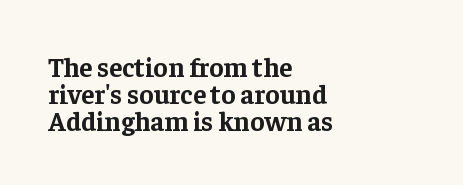
This rendering leaves character spacing at its baseline value. Where is the straight margin? On the left. Posture: vertical. The strokes are fattened all the way to bold.
